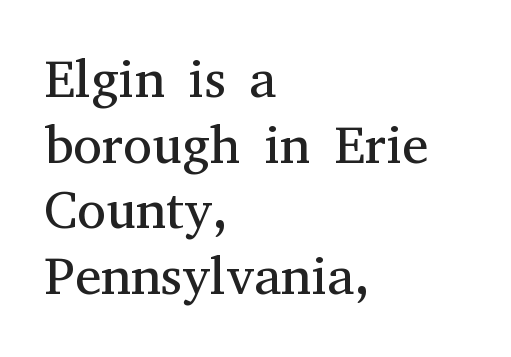
{"serif": "yes", "italic": "no", "bold": "no", "weight": "regular", "width": "normal", "stroke_contrast": "medium", "x_height": "medium", "monospaced": "no", "underline": "no", "align": "left", "line_spacing_ratio": 1.24, "letter_spacing": "normal", "letter_spacing_em": 0.0, "glyph_px": 53}
